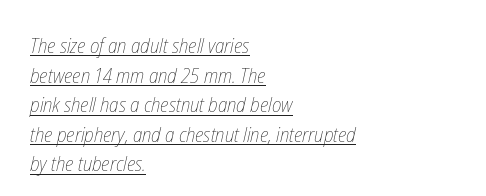
Leftover space on each line is placed entirely after the last word. Characters follow at the spacing the type designer built in. A rule runs beneath these lines of type. Weight class: somewhere from thin through regular.
